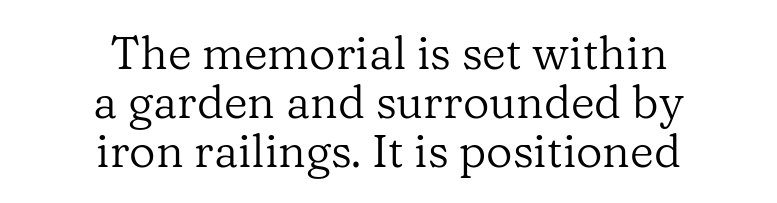
The image shows 46 px regular-weight serif type, upright; set centered, tight line spacing (1.06x), normal letter spacing, not underlined; low stroke contrast and a medium x-height.
